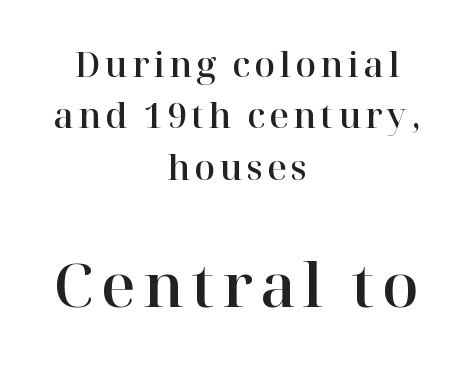
Horizontally, the lines are justified to the midpoint only. Italic? Not at all — the glyphs are vertical. Font category for this specimen: serif. The rendering uses a moderate line-height, typical for paragraphs. Decoration check: the copy has no underline. Think of a printed novel: that variable character pitch is what you see here.
